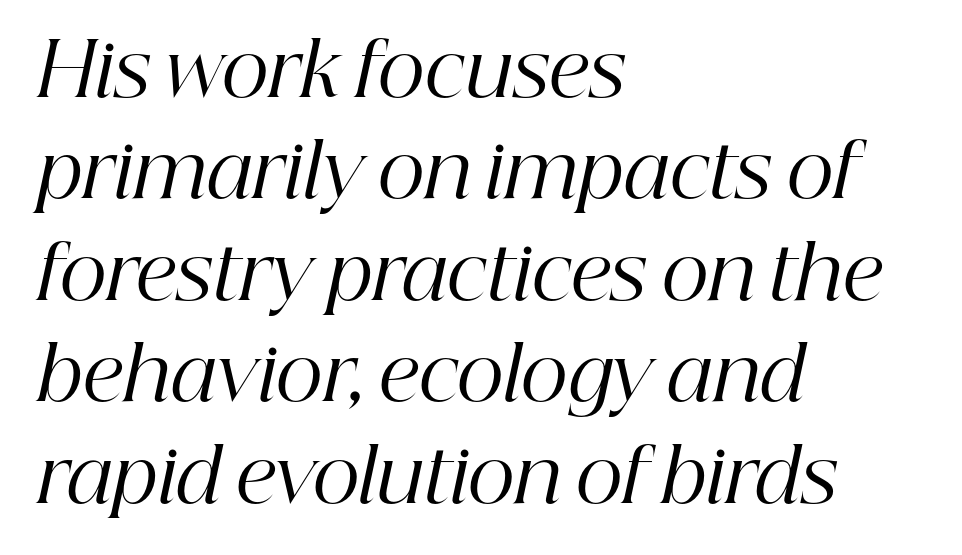
The image shows 74 px regular-weight serif type, italic (leaning right); set left-aligned, normal line spacing (1.37x), normal letter spacing, not underlined; high stroke contrast and a medium x-height.
